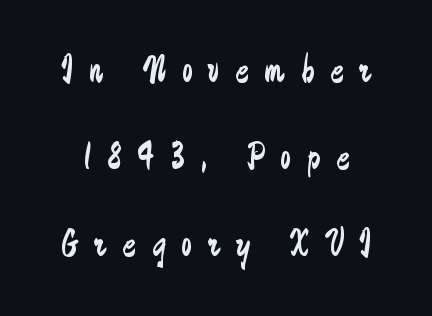
Q: Is the text bold? A: No.
Q: Is the text italic (slanted)? A: Yes.
Q: Is the typeface a serif or a sans-serif typeface? A: Sans-serif.
Q: Is the text underlined? A: No.
Q: Is the spacing between letters normal or unusually wide? A: Unusually wide.
Q: Is the spacing between lines tight, normal or loose? A: Loose.
Q: Width (condensed, normal, or wide)? A: Condensed.
Q: Stroke contrast? A: Low.
Q: x-height? A: Small.
Q: Monospaced? A: No.
